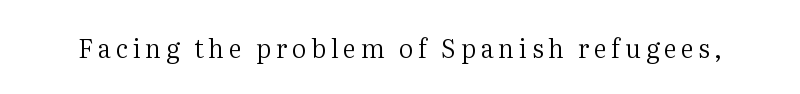
The image shows 26 px text type, upright; set not underlined.
